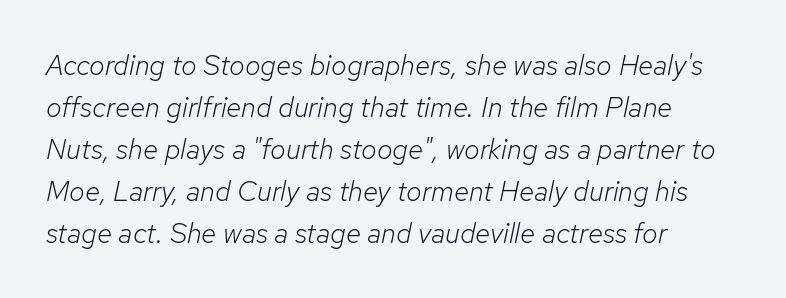
The image shows 28 px light type, italic (leaning right); set left-aligned, normal line spacing (1.5x), normal letter spacing, not underlined; low stroke contrast and a medium x-height.
